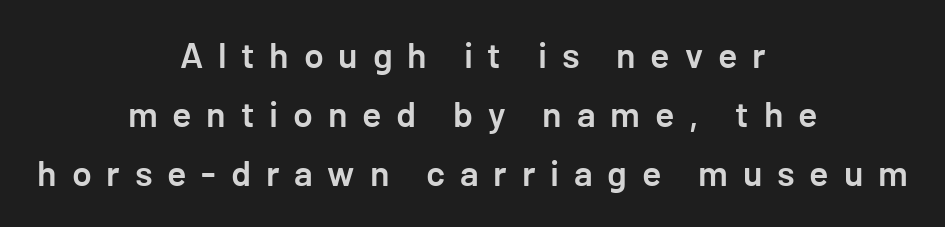
{"serif": "no", "italic": "no", "bold": "semi", "weight": "semibold", "width": "normal", "stroke_contrast": "low", "x_height": "medium", "underline": "no", "align": "center", "line_spacing": "normal", "line_spacing_ratio": 1.64, "letter_spacing": "wide", "letter_spacing_em": 0.41, "glyph_px": 36}
